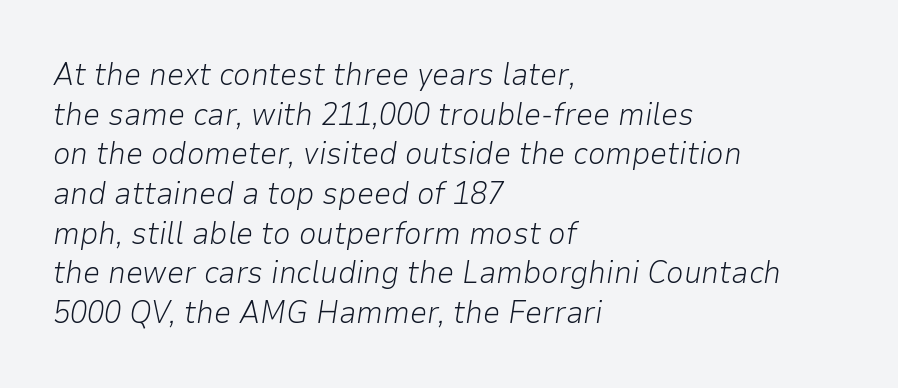
{"italic": "yes", "lean": "right", "slant_degrees": 9, "bold": "no", "weight": "light", "width": "normal", "stroke_contrast": "low", "x_height": "medium", "monospaced": "no", "underline": "no", "align": "left", "line_spacing": "normal", "line_spacing_ratio": 1.28, "letter_spacing": "normal", "letter_spacing_em": 0.0, "glyph_px": 31}
